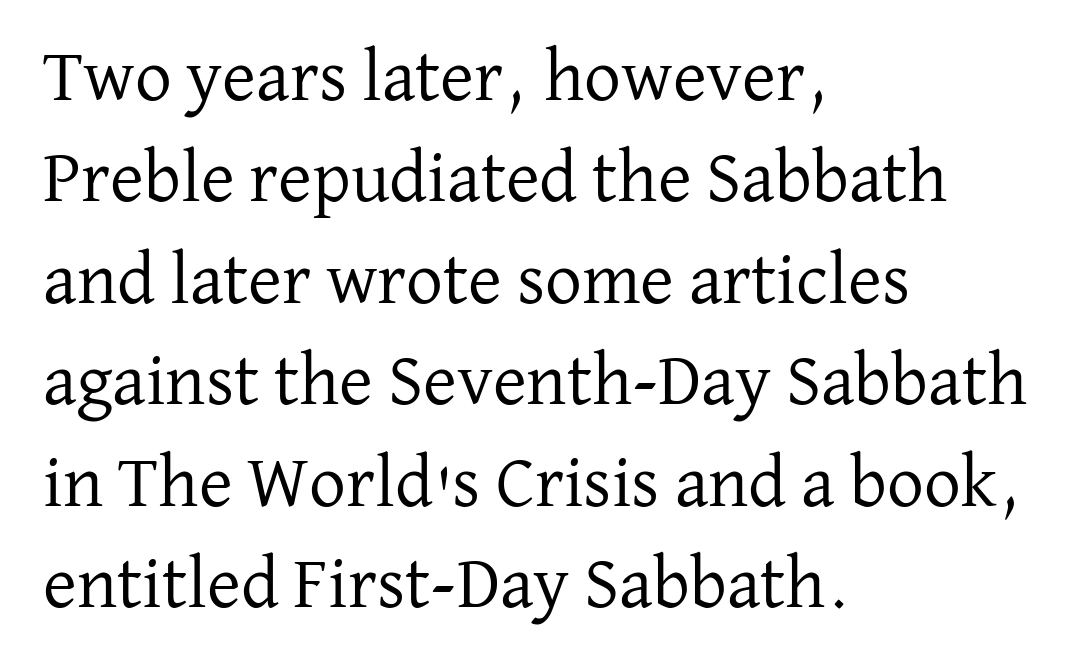
Do the characters align in a grid? No, the font is proportional. Stroke mass is kept to a normal reading level or below. A classic flush-left, rag-right setting is used for this passage. The foot of each line stays bare and open.
